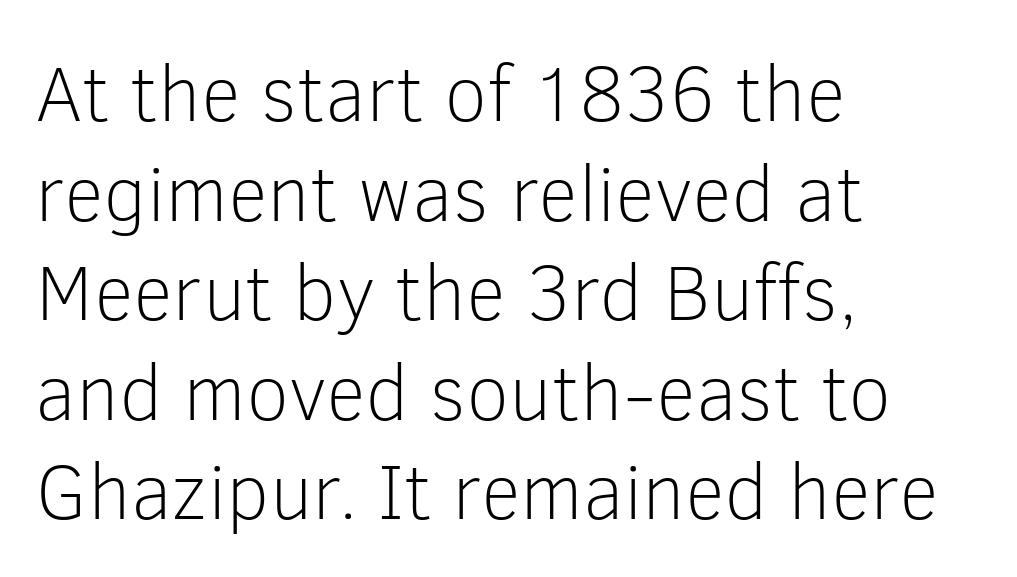
{"serif": "no", "italic": "no", "bold": "no", "weight": "light", "width": "normal", "stroke_contrast": "low", "x_height": "medium", "monospaced": "no", "underline": "no", "align": "left", "line_spacing": "normal", "line_spacing_ratio": 1.26, "letter_spacing": "normal", "letter_spacing_em": 0.0, "glyph_px": 79}
